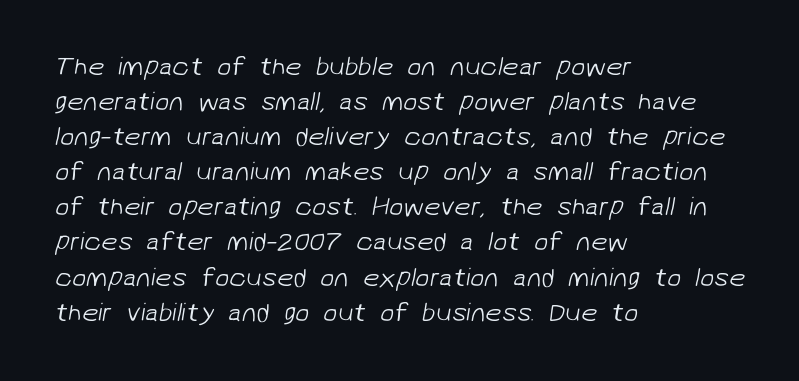
The space directly below the letters is spotless. In terms of leading, this rendering sits right in the middle. Notice how the passage keeps a crisp vertical edge on the left only. Tracking here is standard; glyphs follow each other at the usual distance.
